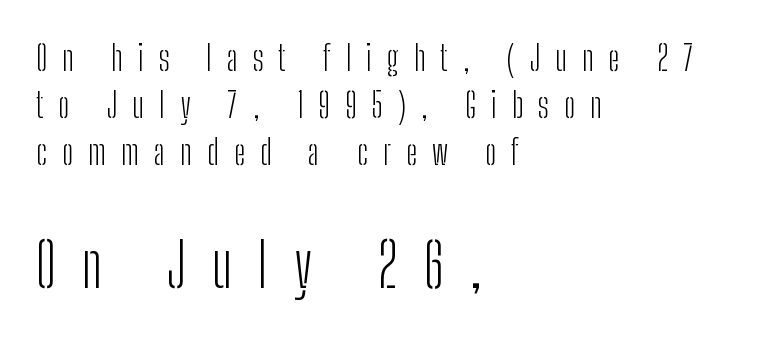
Q: Is the text bold? A: No.
Q: Is the text italic (slanted)? A: No, it is upright.
Q: Is the typeface a serif or a sans-serif typeface? A: Sans-serif.
Q: Is the text underlined? A: No.
Q: How is the paragraph aligned? A: Left-aligned.
Q: Is the spacing between letters normal or unusually wide? A: Unusually wide.
Q: Is the spacing between lines tight, normal or loose? A: Normal.
Q: Which block of text is set in a larger size, the first (top) or the second (bottom)? A: The second (bottom) one.
Q: Width (condensed, normal, or wide)? A: Condensed.
Q: Stroke contrast? A: Low.
Q: x-height? A: Medium.
Q: Monospaced? A: No.
